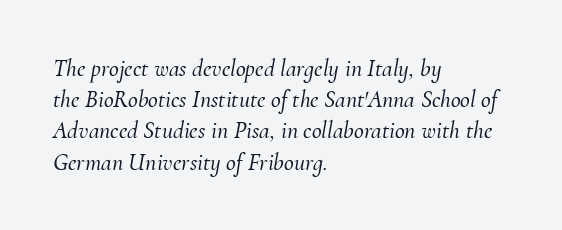
The image shows 24 px text type, italic (leaning right); set left-aligned, normal line spacing (1.3x), normal letter spacing, not underlined.
